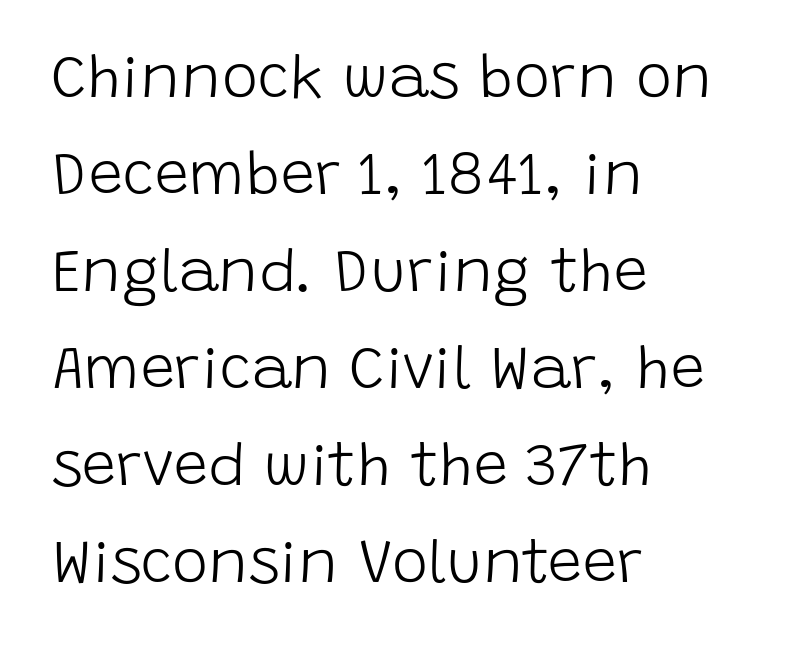
The image shows 61 px light sans-serif type, upright; set left-aligned, normal line spacing (1.59x), normal letter spacing, not underlined; low stroke contrast and a large x-height.
